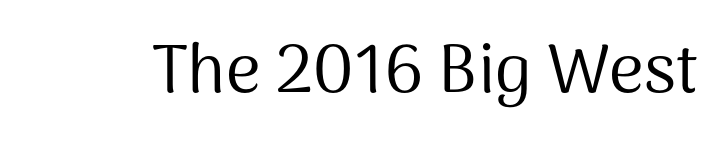
Vertical stems look standard width or narrower in stroke. Descender tails drop into unmarked territory. The horizontal fit of the characters is conventional and even. Character widths vary here, with narrow letters taking less room than wide ones. I'd call this a sans setting — the letters go barefoot. It's the straight-up-and-down kind of type.
